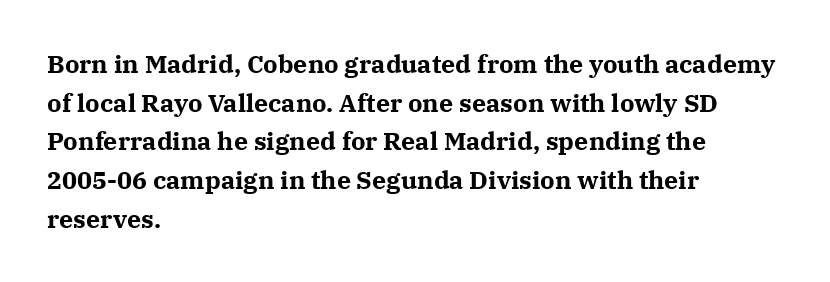
{"italic": "no", "bold": "yes", "underline": "no", "align": "left", "line_spacing": "normal", "line_spacing_ratio": 1.55, "letter_spacing": "normal", "letter_spacing_em": 0.0, "glyph_px": 25}
